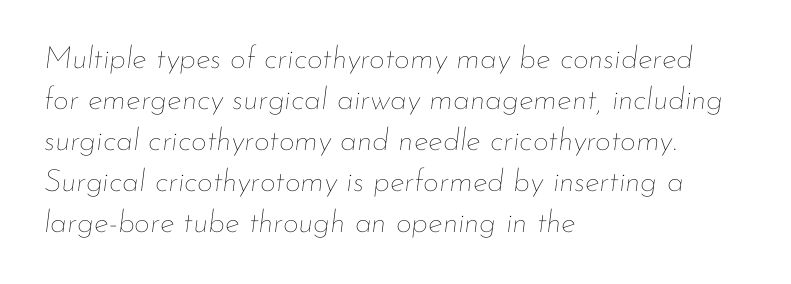
{"italic": "yes", "lean": "right", "slant_degrees": 7, "bold": "no", "weight": "thin", "width": "normal", "stroke_contrast": "low", "x_height": "small", "monospaced": "no", "underline": "no", "align": "left", "line_spacing": "normal", "line_spacing_ratio": 1.32, "letter_spacing": "normal", "letter_spacing_em": 0.0, "glyph_px": 31}
